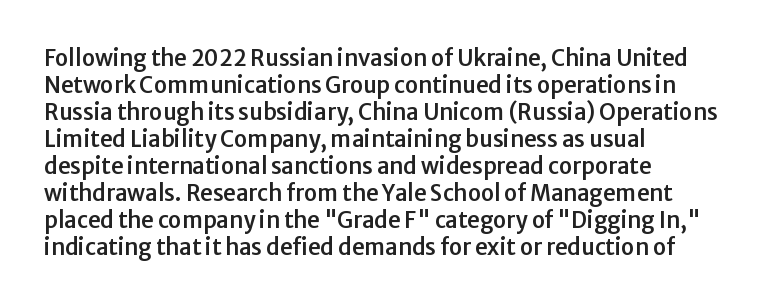
{"italic": "no", "underline": "no", "align": "left", "line_spacing_ratio": 1.23, "letter_spacing": "normal", "letter_spacing_em": 0.0, "glyph_px": 22}
